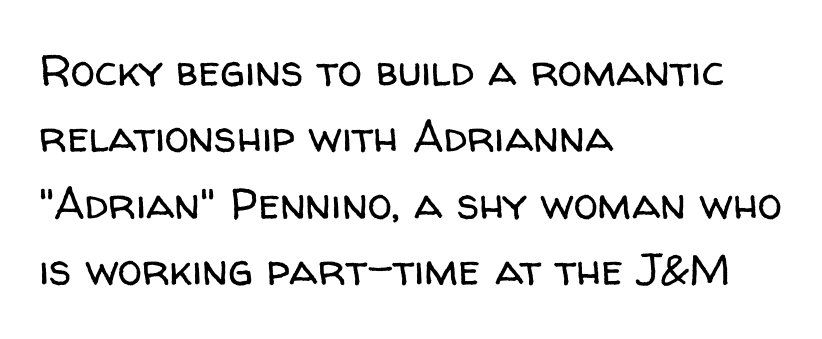
{"serif": "no", "italic": "no", "bold": "no", "weight": "regular", "width": "normal", "stroke_contrast": "low", "x_height": "medium", "monospaced": "no", "underline": "no", "align": "left", "line_spacing": "normal", "line_spacing_ratio": 1.51, "letter_spacing": "normal", "letter_spacing_em": 0.0, "glyph_px": 44}
